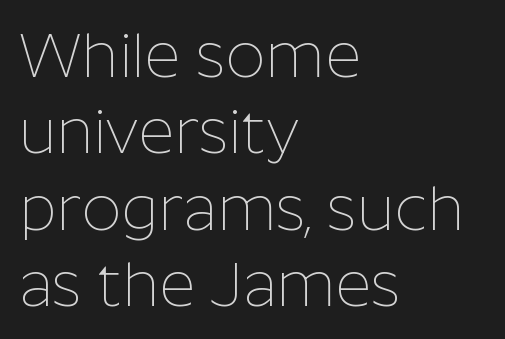
The image shows 62 px thin sans-serif type, upright; set left-aligned, line spacing 1.23x, normal letter spacing, not underlined; low stroke contrast and a medium x-height.
